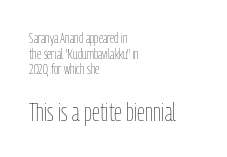
{"italic": "no", "bold": "no", "underline": "no", "align": "left", "line_spacing": "tight", "line_spacing_ratio": 1.12, "letter_spacing": "normal", "letter_spacing_em": 0.0, "larger_block": "second", "size_ratio": 1.79, "glyph_px": 25}
